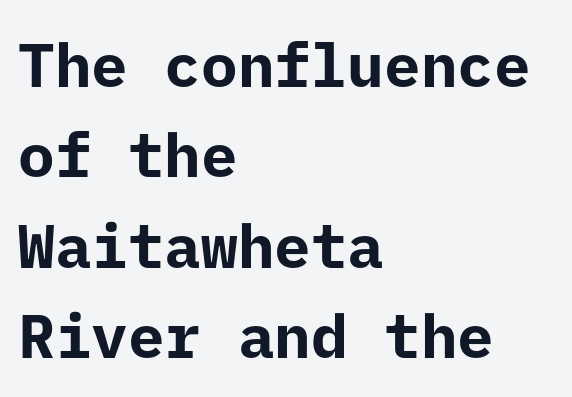
The typesetting leans heavy: a genuine bold. The text was rendered using a sans face with plain stroke endings. Reading down the block, your eye returns to a fixed left position each line. A clean baseline with only descenders dipping below it.
